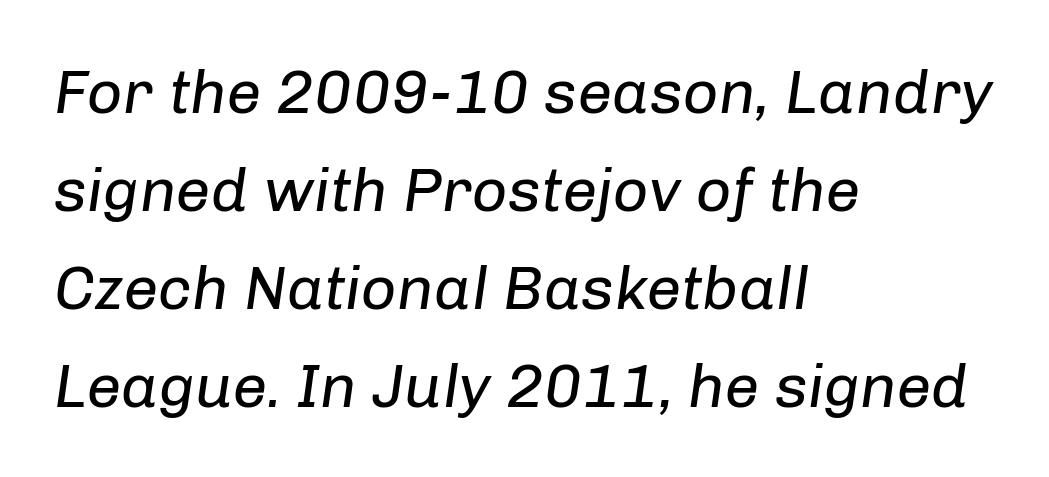
Q: Is the text bold? A: No.
Q: Is the text italic (slanted)? A: Yes, it leans right by about 8 degrees.
Q: Is the text underlined? A: No.
Q: How is the paragraph aligned? A: Left-aligned.
Q: Is the spacing between letters normal or unusually wide? A: Normal.
Q: Is the spacing between lines tight, normal or loose? A: Normal.
Q: Width (condensed, normal, or wide)? A: Normal.
Q: Stroke contrast? A: Low.
Q: x-height? A: Medium.
Q: Monospaced? A: No.
